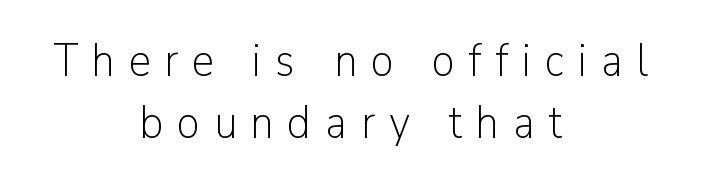
The image shows 46 px light sans-serif type, upright; set centered, normal line spacing (1.34x), unusually wide letter spacing (+0.3 em), not underlined; low stroke contrast and a medium x-height.
